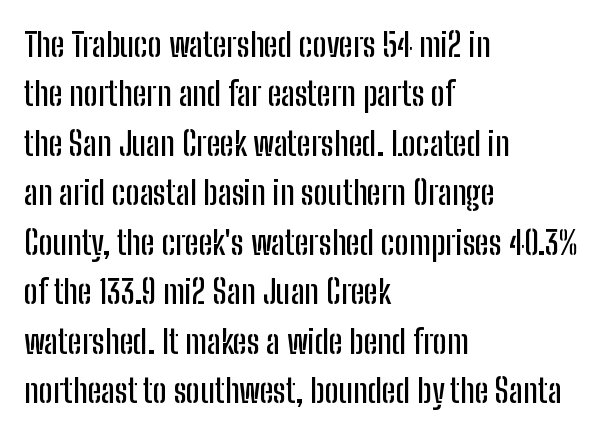
Q: Is the text italic (slanted)? A: No, it is upright.
Q: Is the typeface a serif or a sans-serif typeface? A: Sans-serif.
Q: Is the text underlined? A: No.
Q: How is the paragraph aligned? A: Left-aligned.
Q: Is the spacing between letters normal or unusually wide? A: Normal.
Q: Is the spacing between lines tight, normal or loose? A: Normal.
Q: Width (condensed, normal, or wide)? A: Condensed.
Q: Stroke contrast? A: Low.
Q: x-height? A: Medium.
Q: Monospaced? A: No.
